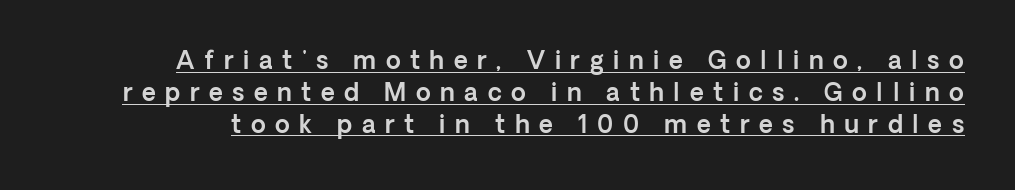
{"italic": "no", "underline": "yes", "line_spacing": "normal", "line_spacing_ratio": 1.33, "letter_spacing": "wide", "letter_spacing_em": 0.4, "glyph_px": 24}
